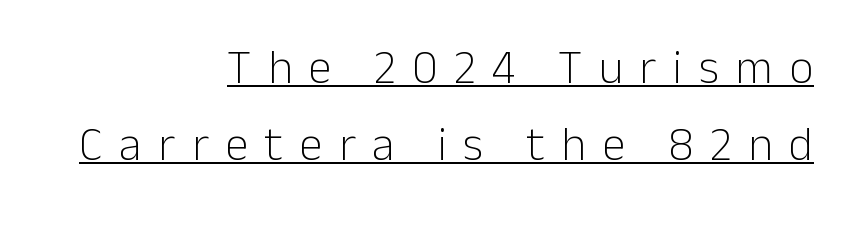
The image shows 47 px light sans-serif type, upright; set right-aligned, normal line spacing (1.64x), unusually wide letter spacing (+0.35 em), underlined; low stroke contrast and a medium x-height.
